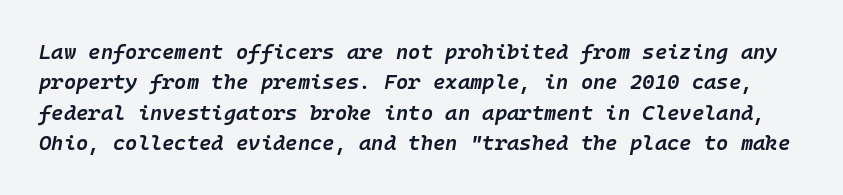
The image shows 21 px text type, italic (leaning right); set normal line spacing (1.45x), normal letter spacing, not underlined.
